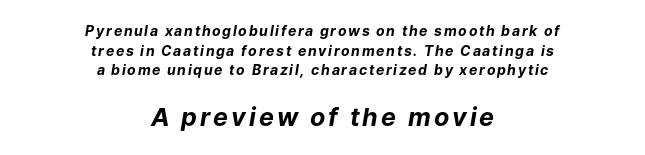
Q: Is the text bold? A: Yes.
Q: Is the text italic (slanted)? A: Yes, it leans right by about 9 degrees.
Q: Is the text underlined? A: No.
Q: How is the paragraph aligned? A: Centered.
Q: Is the spacing between lines tight, normal or loose? A: Normal.
Q: Which block of text is set in a larger size, the first (top) or the second (bottom)? A: The second (bottom) one.
